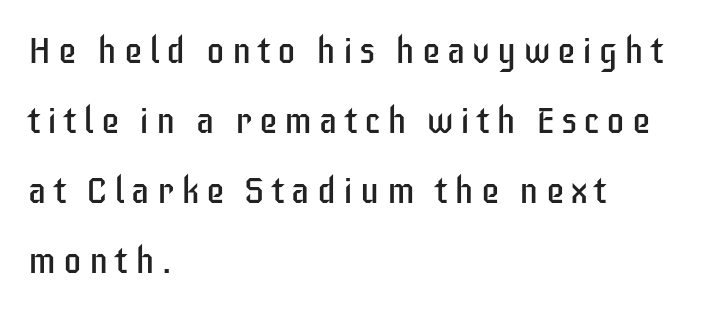
If you drew a ruler down the left edge, every line would touch it. These lines are rendered in a variable-pitch font. The typesetting does not lean heavy: it is not bold. Decoration check: the copy has no underline. The face used here is a sans, in the tradition of grotesques and geometrics. In terms of posture, this sample is upright.
